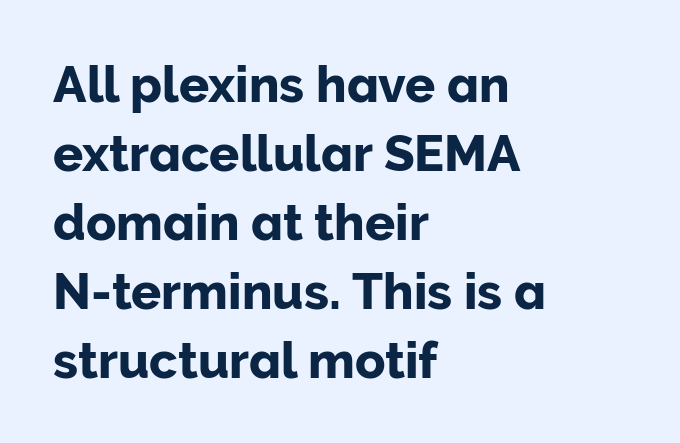
{"serif": "no", "italic": "no", "width": "normal", "stroke_contrast": "low", "x_height": "medium", "monospaced": "no", "underline": "no", "align": "left", "line_spacing": "normal", "line_spacing_ratio": 1.38, "letter_spacing": "normal", "letter_spacing_em": 0.0, "glyph_px": 50}
